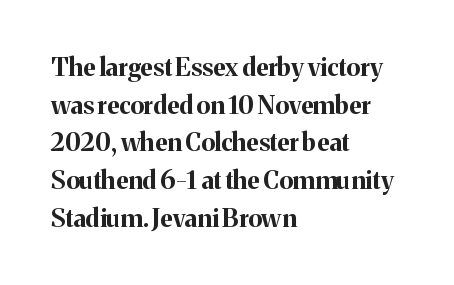
{"italic": "no", "bold": "yes", "underline": "no", "align": "left", "line_spacing": "normal", "line_spacing_ratio": 1.51, "letter_spacing": "normal", "letter_spacing_em": 0.0, "glyph_px": 25}
